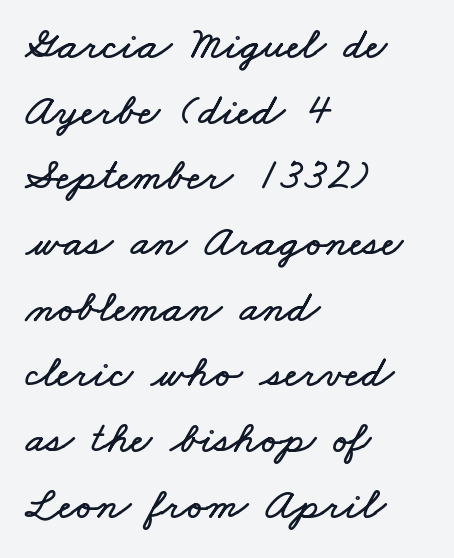
The face used here is proportionally spaced, like ordinary book or web type. Baseline-to-baseline distance is the conventional proportion of letter height. Short note: letters normally spaced. A clean baseline with only descenders dipping below it. Compared with a centered layout, this one pins lines to the left instead.
